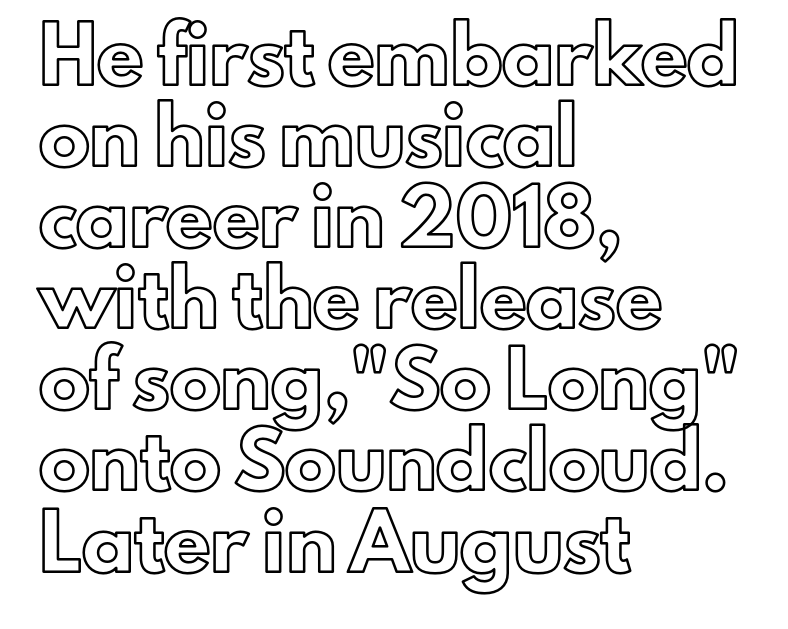
Q: Is the text italic (slanted)? A: No, it is upright.
Q: Is the text underlined? A: No.
Q: How is the paragraph aligned? A: Left-aligned.
Q: Is the spacing between letters normal or unusually wide? A: Normal.
Q: Is the spacing between lines tight, normal or loose? A: Normal.
Q: Width (condensed, normal, or wide)? A: Normal.
Q: x-height? A: Small.
Q: Monospaced? A: No.
